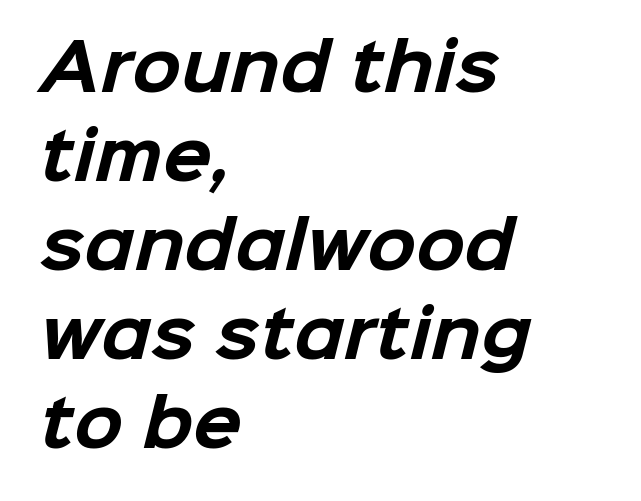
The specimen omits any rule beneath the text block's lines. Note the varied advance widths — an 'i' is clearly narrower than an 'm'. Observe the ordinary spacing: letters are neighbours, not strangers. A student would call this left alignment; a typographer would say flush left, rag right.
